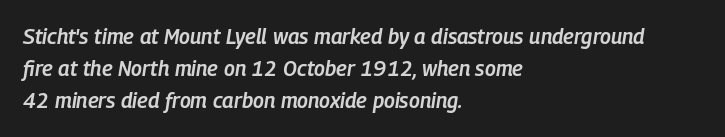
Q: Is the text bold? A: Semi-bold.
Q: Is the text italic (slanted)? A: Yes, it leans right by about 9 degrees.
Q: Is the text underlined? A: No.
Q: How is the paragraph aligned? A: Left-aligned.
Q: Is the spacing between letters normal or unusually wide? A: Normal.
Q: Is the spacing between lines tight, normal or loose? A: Normal.
